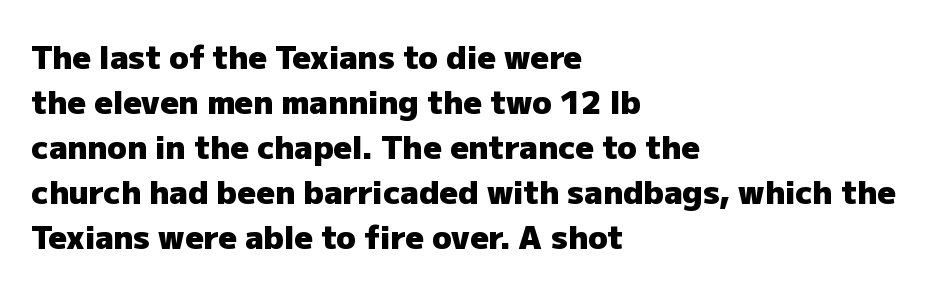
{"serif": "no", "italic": "no", "bold": "yes", "weight": "heavy", "width": "normal", "stroke_contrast": "low", "x_height": "medium", "monospaced": "no", "underline": "no", "align": "left", "line_spacing": "normal", "line_spacing_ratio": 1.41, "letter_spacing": "normal", "letter_spacing_em": 0.0, "glyph_px": 32}
